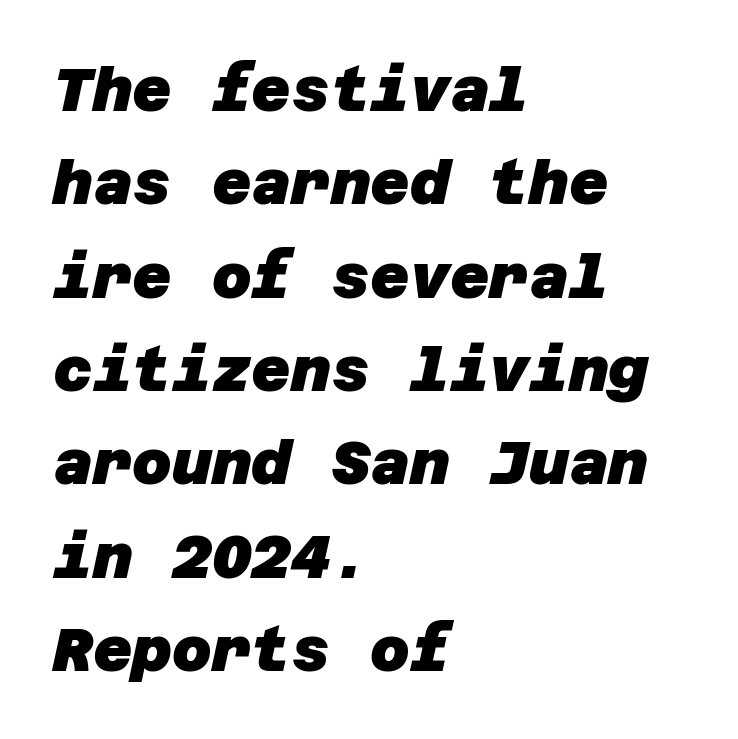
{"serif": "no", "bold": "yes", "weight": "heavy", "width": "normal", "stroke_contrast": "low", "x_height": "large", "underline": "no", "align": "left", "line_spacing": "normal", "line_spacing_ratio": 1.53, "letter_spacing": "normal", "letter_spacing_em": 0.0, "glyph_px": 61}
